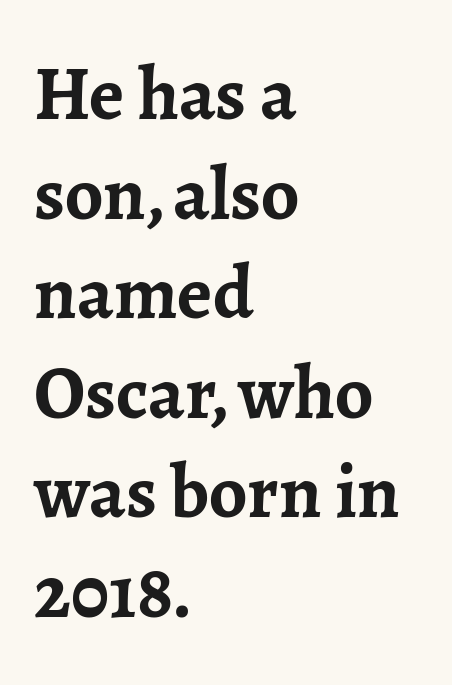
{"serif": "yes", "italic": "no", "bold": "yes", "weight": "semibold", "width": "normal", "stroke_contrast": "low", "x_height": "medium", "monospaced": "no", "underline": "no", "align": "left", "line_spacing": "normal", "line_spacing_ratio": 1.31, "letter_spacing": "normal", "letter_spacing_em": 0.0, "glyph_px": 76}
